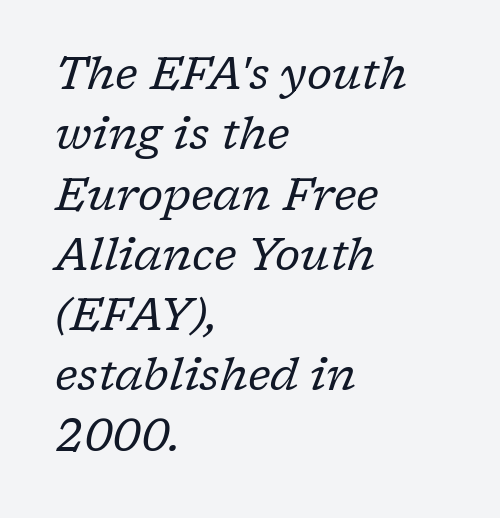
The image shows 45 px regular-weight serif type, italic (leaning right); set left-aligned, normal line spacing (1.34x), normal letter spacing, not underlined; low stroke contrast and a medium x-height.
